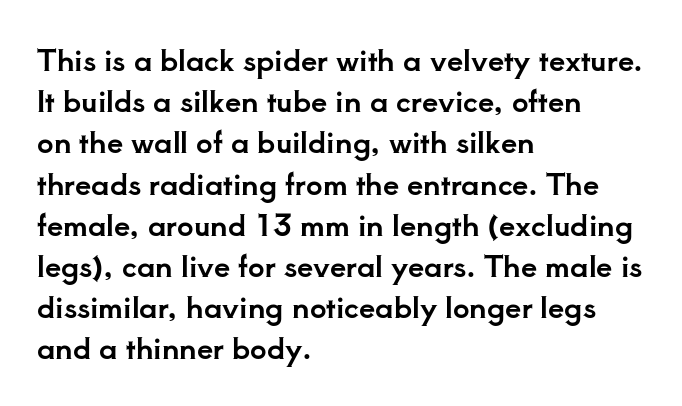
Notice how the passage keeps a crisp vertical edge on the left only. Is this a sans? No — the strokes have serifs. Regular leading. No extra tracking has been applied to these lines. Is this a fixed-width face? No — the glyphs have proportional, varying widths. Honestly, there is no underline to notice here at all.
